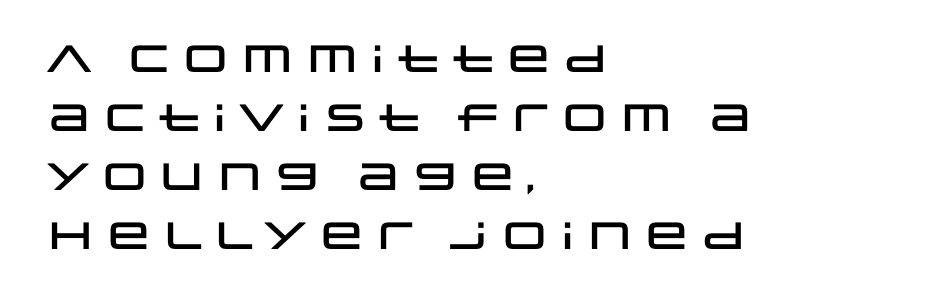
The image shows 38 px wide sans-serif type, upright; set left-aligned, normal line spacing (1.55x), normal letter spacing, not underlined; low stroke contrast and a large x-height.
